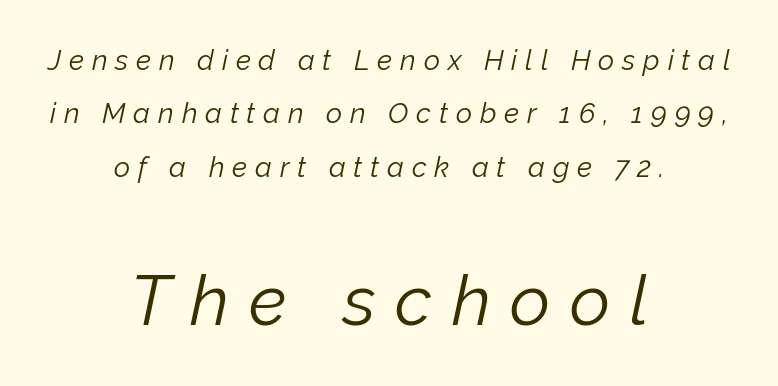
Notice how the stems are inclined rather than vertical — that's the hallmark of italics. Rule under the text: the space is simply empty. Which of the two is more prominent by size? The second, at the bottom. Spacing between characters has been opened up far beyond the box default.
